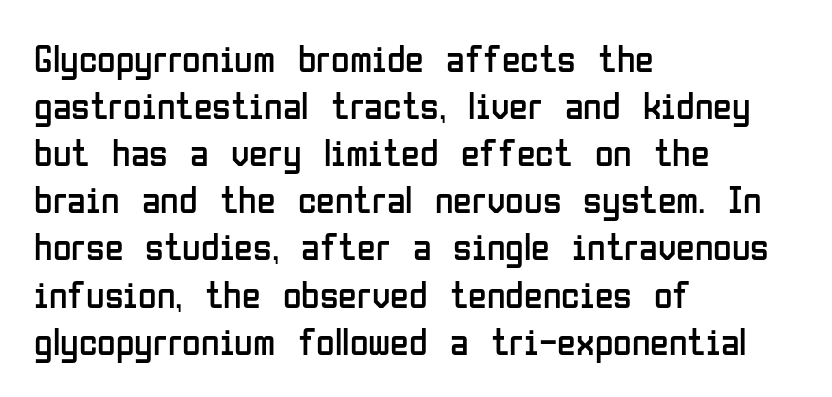
{"serif": "no", "italic": "no", "bold": "no", "weight": "regular", "width": "condensed", "stroke_contrast": "low", "x_height": "medium", "monospaced": "no", "underline": "no", "align": "left", "line_spacing_ratio": 1.24, "letter_spacing": "normal", "letter_spacing_em": 0.0, "glyph_px": 38}
